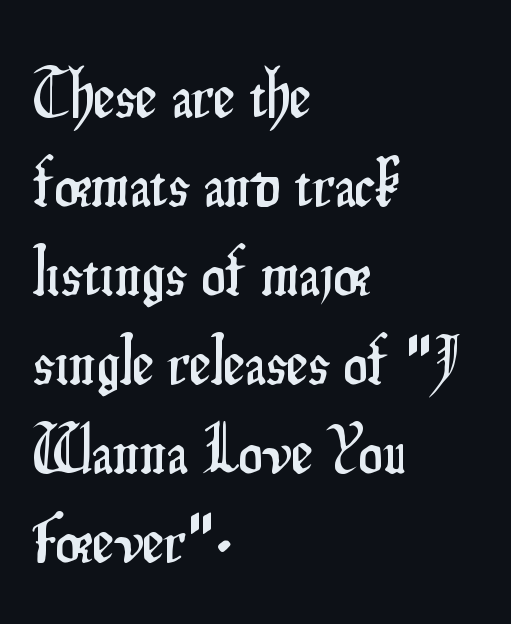
{"serif": "no", "italic": "no", "width": "condensed", "stroke_contrast": "low", "x_height": "small", "monospaced": "no", "underline": "no", "align": "left", "line_spacing": "normal", "line_spacing_ratio": 1.31, "letter_spacing": "normal", "letter_spacing_em": 0.0, "glyph_px": 68}
